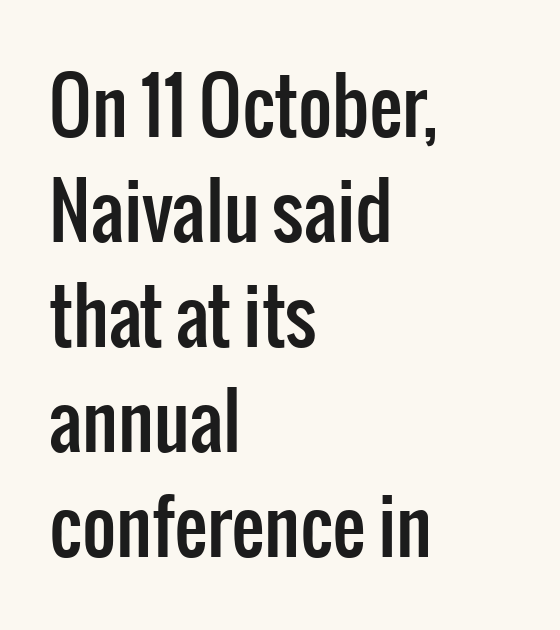
{"serif": "no", "italic": "no", "width": "condensed", "stroke_contrast": "low", "x_height": "medium", "monospaced": "no", "underline": "no", "align": "left", "line_spacing": "normal", "line_spacing_ratio": 1.42, "letter_spacing": "normal", "letter_spacing_em": 0.0, "glyph_px": 74}
